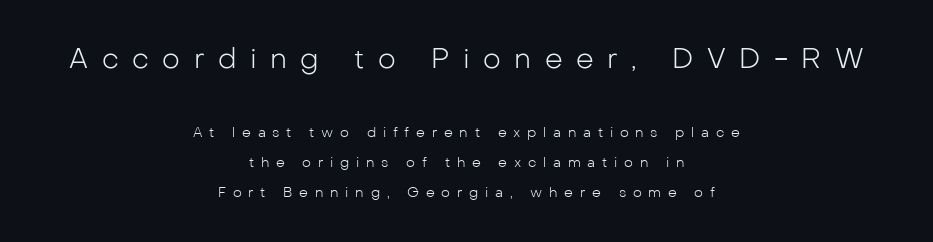
{"serif": "no", "italic": "no", "bold": "no", "weight": "light", "width": "normal", "stroke_contrast": "low", "x_height": "medium", "monospaced": "no", "underline": "no", "align": "center", "line_spacing": "loose", "line_spacing_ratio": 2.13, "letter_spacing": "wide", "letter_spacing_em": 0.48, "larger_block": "first", "size_ratio": 2.0, "glyph_px": 28}
